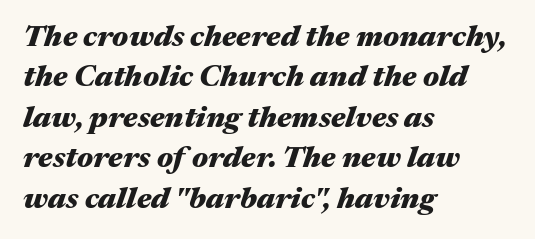
{"italic": "yes", "lean": "right", "slant_degrees": 17, "bold": "yes", "weight": "heavy", "width": "wide", "stroke_contrast": "medium", "x_height": "medium", "monospaced": "no", "underline": "no", "align": "left", "line_spacing": "normal", "line_spacing_ratio": 1.35, "letter_spacing": "normal", "letter_spacing_em": 0.0, "glyph_px": 30}
